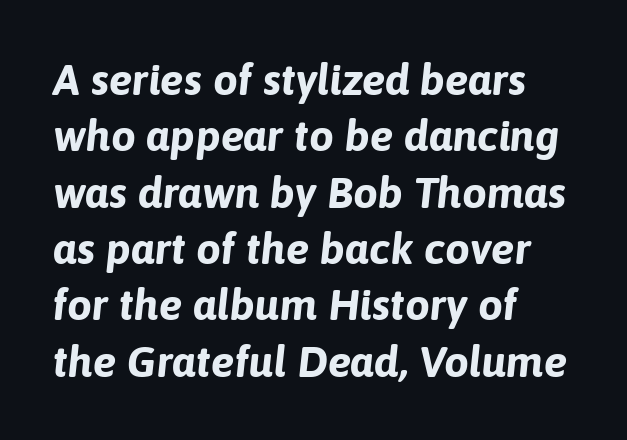
Q: Is the text bold? A: Yes.
Q: Is the text italic (slanted)? A: Yes, it leans right by about 6 degrees.
Q: Is the text underlined? A: No.
Q: How is the paragraph aligned? A: Left-aligned.
Q: Is the spacing between letters normal or unusually wide? A: Normal.
Q: Is the spacing between lines tight, normal or loose? A: Normal.
Q: Width (condensed, normal, or wide)? A: Normal.
Q: Stroke contrast? A: Low.
Q: x-height? A: Medium.
Q: Monospaced? A: No.
